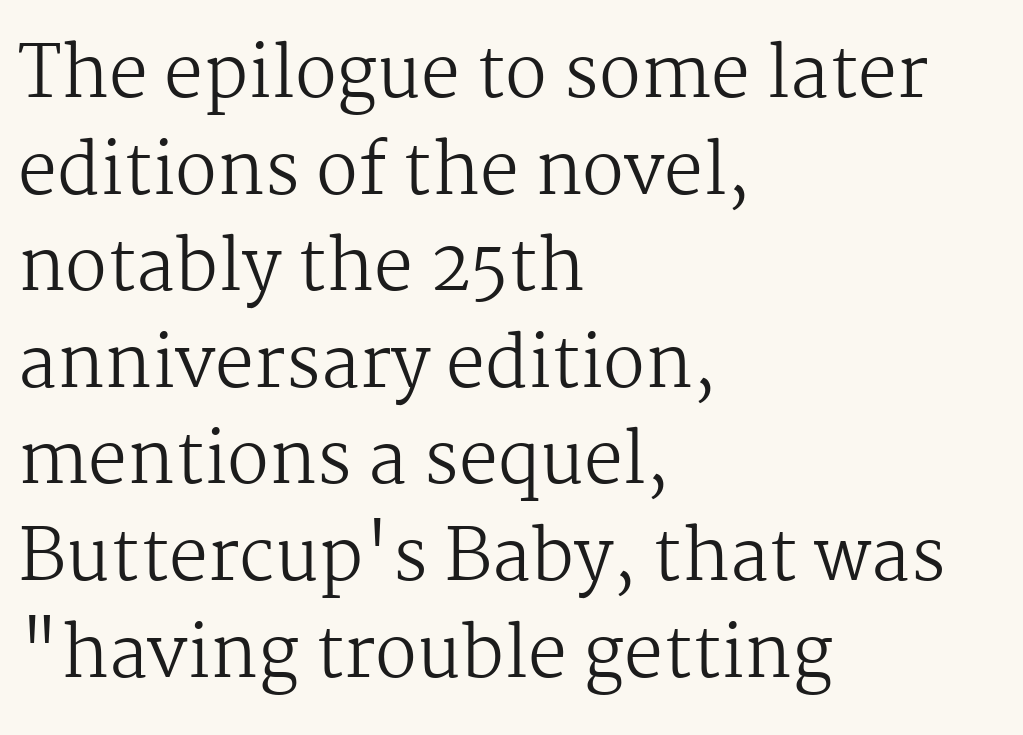
{"serif": "yes", "italic": "no", "bold": "no", "weight": "regular", "width": "normal", "stroke_contrast": "medium", "x_height": "medium", "monospaced": "no", "underline": "no", "align": "left", "line_spacing": "normal", "line_spacing_ratio": 1.38, "letter_spacing": "normal", "letter_spacing_em": 0.0, "glyph_px": 70}
